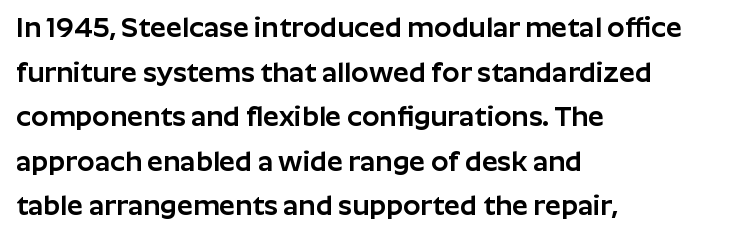
The passage shown is typed in a proportional face where columns would drift. The letters sit at their default tracking, neither squeezed nor spread. This is roman type, the default non-slanted kind. Every row of glyphs begins at an identical x-position on the left.
